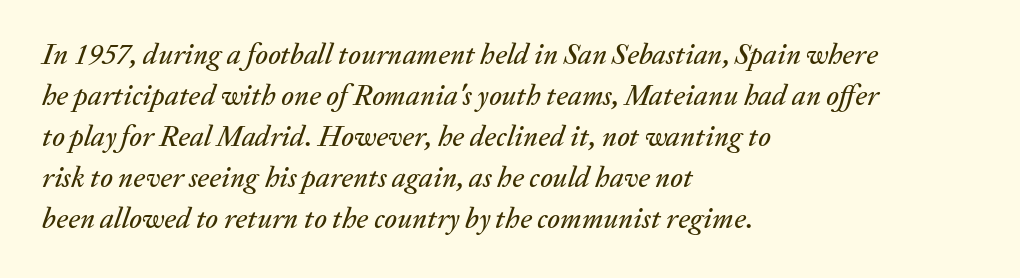
Style check: oblique. One-word summary of the alignment: left. Interline gaps are of average width in this sample. The baseline area is clear. This sample uses plain, unmodified letter spacing. The letters advance in unequal steps, a hallmark of proportional type.
